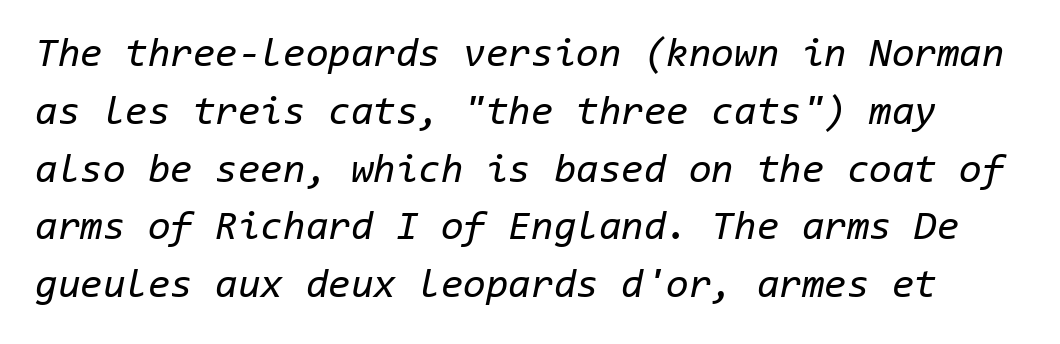
The image shows 41 px regular-weight type, italic (leaning right), monospaced; set normal line spacing (1.41x), normal letter spacing, not underlined; low stroke contrast and a medium x-height.
